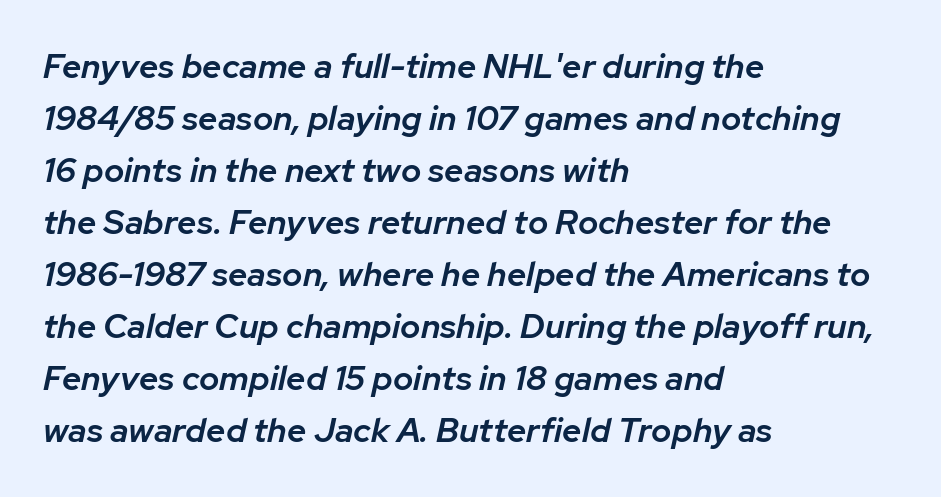
{"italic": "yes", "lean": "right", "slant_degrees": 12, "bold": "semi", "weight": "semibold", "width": "normal", "stroke_contrast": "low", "x_height": "medium", "monospaced": "no", "underline": "no", "align": "left", "line_spacing": "normal", "line_spacing_ratio": 1.53, "letter_spacing": "normal", "letter_spacing_em": 0.0, "glyph_px": 34}
